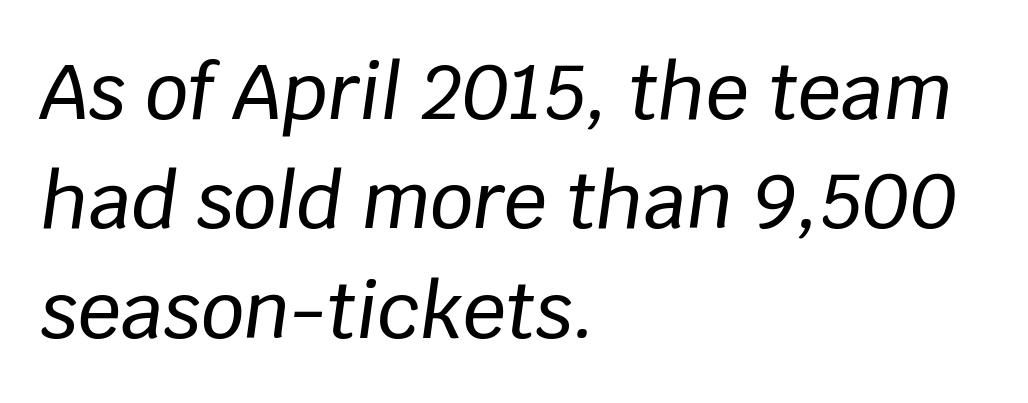
Any mark beneath the type? The region is blank. Style check: oblique. All the whitespace from short lines collects on the right. Tracking value appears to be zero — textbook default spacing. The block of text has a typical density, with ordinary space between rows.
